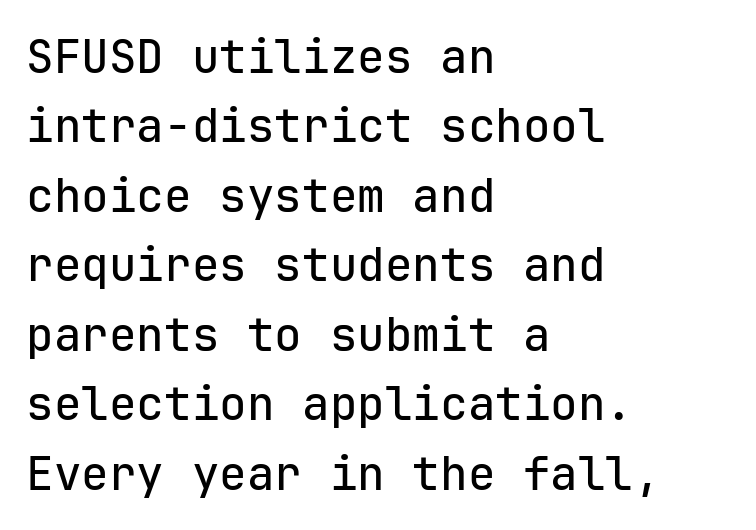
The image shows 46 px sans-serif type, upright, monospaced; set left-aligned, normal line spacing (1.51x), normal letter spacing, not underlined; low stroke contrast and a medium x-height.
